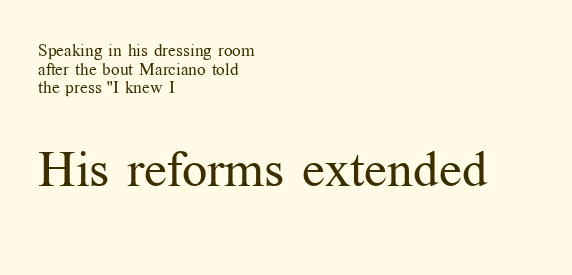
The image shows 50 px regular-weight serif type, upright; set left-aligned, tight line spacing (1.09x), normal letter spacing, not underlined; the second (bottom) block is 2.94x larger; medium stroke contrast and a medium x-height.
